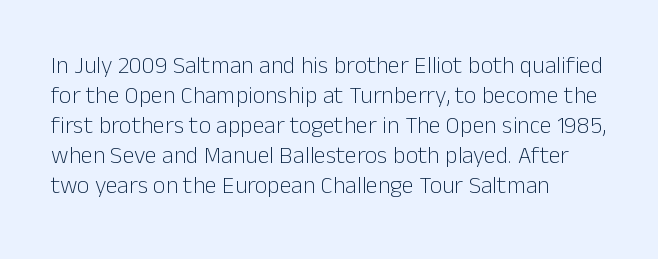
{"italic": "no", "bold": "no", "underline": "no", "align": "left", "line_spacing": "normal", "line_spacing_ratio": 1.25, "letter_spacing": "normal", "letter_spacing_em": 0.0, "glyph_px": 24}
